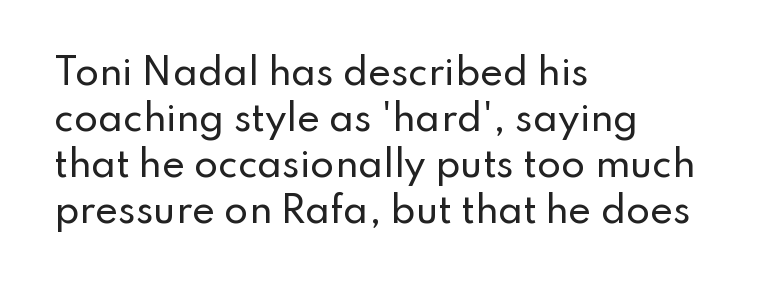
Q: Is the text italic (slanted)? A: No, it is upright.
Q: Is the typeface a serif or a sans-serif typeface? A: Sans-serif.
Q: Is the text underlined? A: No.
Q: How is the paragraph aligned? A: Left-aligned.
Q: Is the spacing between letters normal or unusually wide? A: Normal.
Q: Is the spacing between lines tight, normal or loose? A: Normal.
Q: Width (condensed, normal, or wide)? A: Normal.
Q: Stroke contrast? A: Low.
Q: x-height? A: Small.
Q: Monospaced? A: No.
